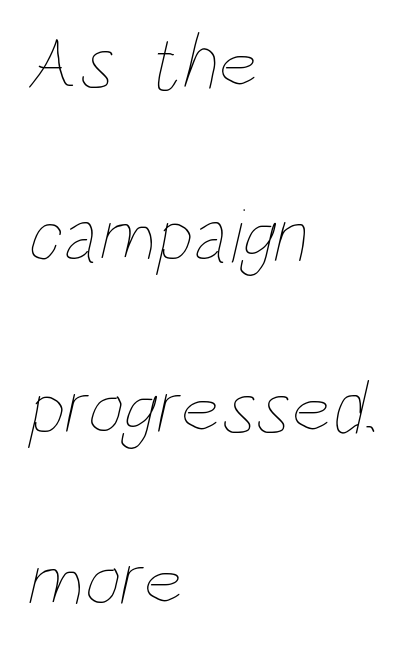
The image shows 78 px thin, condensed type; set left-aligned, loose line spacing (2.21x), normal letter spacing, not underlined; low stroke contrast and a large x-height.
